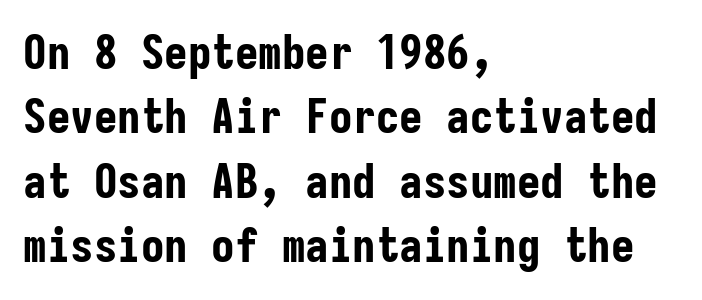
The image shows 47 px bold, condensed sans-serif type, upright, monospaced; set left-aligned, normal line spacing (1.37x), normal letter spacing, not underlined; low stroke contrast and a medium x-height.
